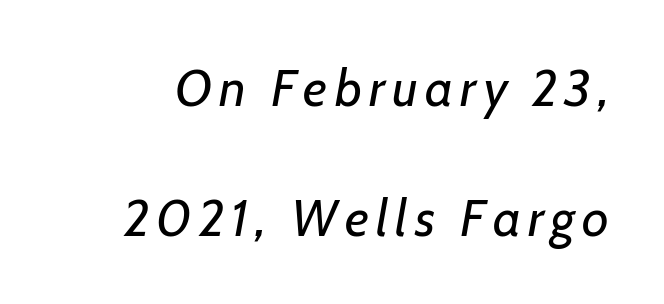
Is this a heavy cut? Hardly; it is regular or lighter. Descenders hang freely into open space. Quick note: italic. The face used here is proportionally spaced, like ordinary book or web type.
